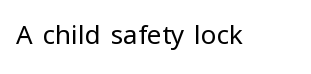
{"italic": "no", "bold": "no", "underline": "no", "letter_spacing": "normal", "letter_spacing_em": 0.0, "glyph_px": 26}
